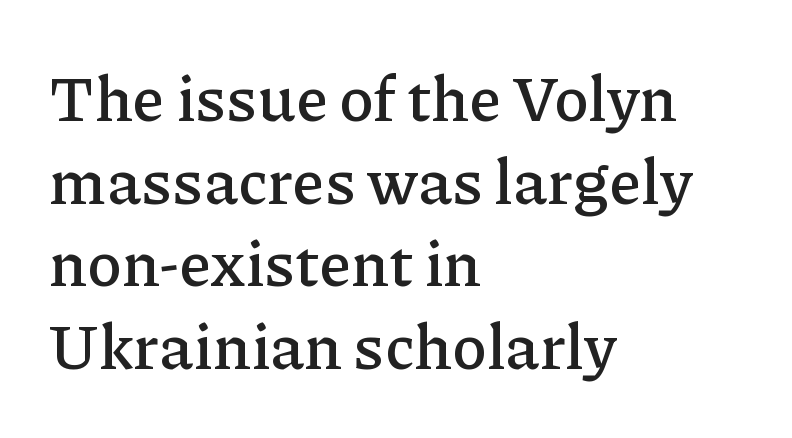
Q: Is the text italic (slanted)? A: No, it is upright.
Q: Is the typeface a serif or a sans-serif typeface? A: Serif.
Q: Is the text underlined? A: No.
Q: How is the paragraph aligned? A: Left-aligned.
Q: Is the spacing between letters normal or unusually wide? A: Normal.
Q: Is the spacing between lines tight, normal or loose? A: Normal.
Q: Width (condensed, normal, or wide)? A: Normal.
Q: Stroke contrast? A: Low.
Q: x-height? A: Medium.
Q: Monospaced? A: No.
